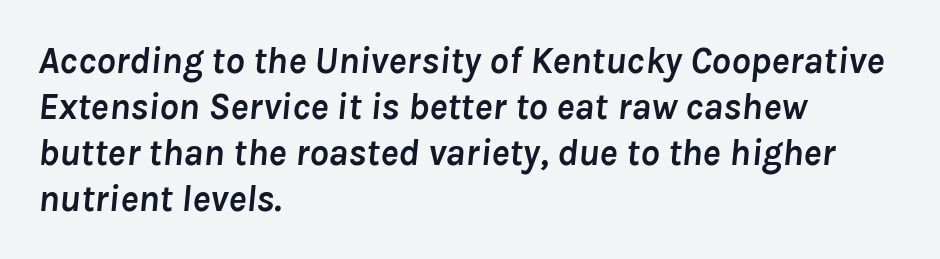
Q: Is the text bold? A: Yes.
Q: Is the text italic (slanted)? A: Yes, it leans right by about 8 degrees.
Q: Is the text underlined? A: No.
Q: How is the paragraph aligned? A: Left-aligned.
Q: Is the spacing between letters normal or unusually wide? A: Normal.
Q: Width (condensed, normal, or wide)? A: Normal.
Q: Stroke contrast? A: Low.
Q: x-height? A: Medium.
Q: Monospaced? A: No.
